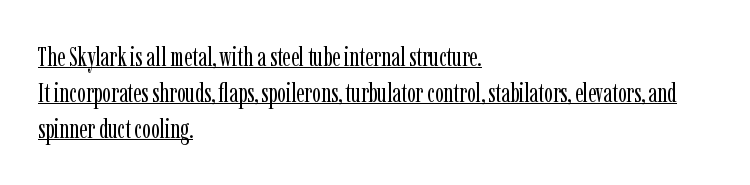
The image shows 26 px text type, upright; set left-aligned, normal line spacing (1.39x), normal letter spacing, underlined.
